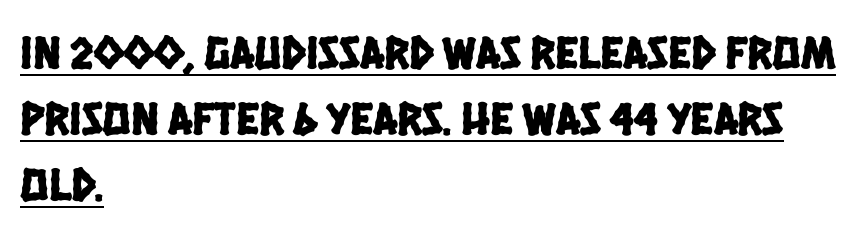
The image shows 47 px condensed sans-serif type; set left-aligned, normal line spacing (1.4x), normal letter spacing, underlined; low stroke contrast and a large x-height.
